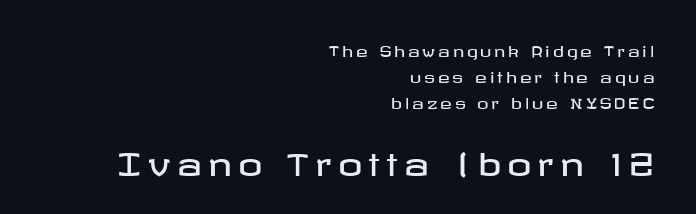
The image shows 30 px wide sans-serif type, upright; set right-aligned, line spacing 1.86x, unusually wide letter spacing (+0.21 em), not underlined; the second (bottom) block is 2.14x larger; low stroke contrast and a medium x-height.
